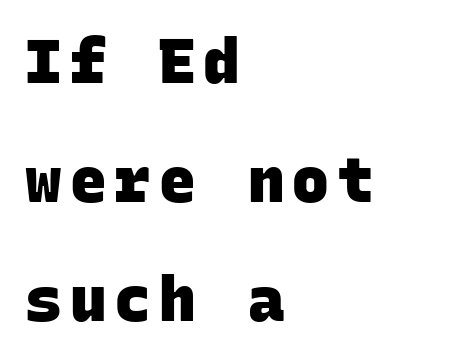
The image shows 61 px heavy sans-serif type, monospaced; set left-aligned, loose line spacing (1.95x), not underlined; low stroke contrast and a large x-height.
